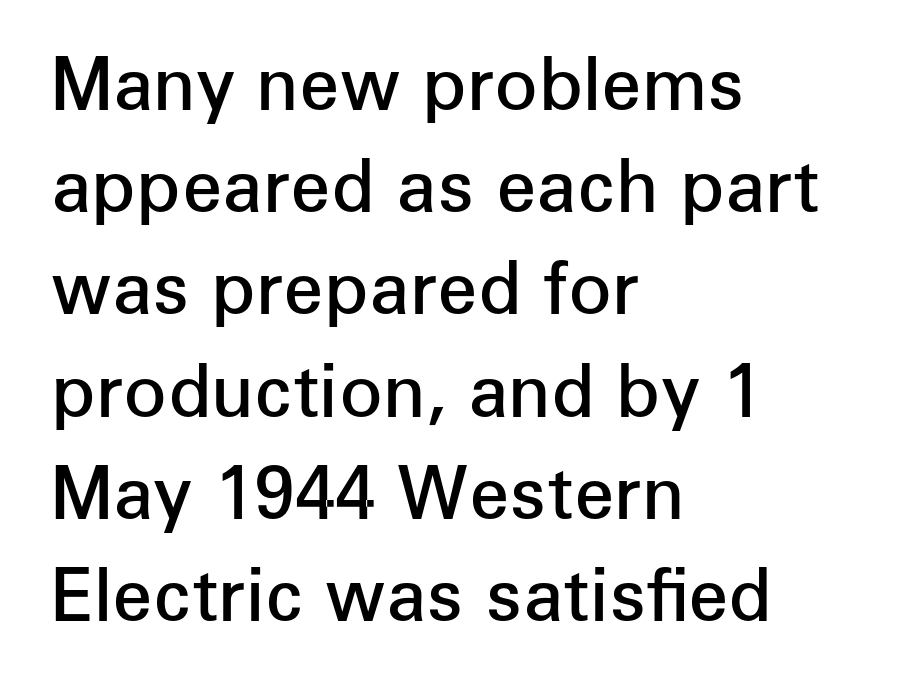
Q: Is the text bold? A: Semi-bold.
Q: Is the text italic (slanted)? A: No, it is upright.
Q: Is the typeface a serif or a sans-serif typeface? A: Sans-serif.
Q: Is the text underlined? A: No.
Q: How is the paragraph aligned? A: Left-aligned.
Q: Is the spacing between letters normal or unusually wide? A: Normal.
Q: Is the spacing between lines tight, normal or loose? A: Normal.
Q: Width (condensed, normal, or wide)? A: Normal.
Q: Stroke contrast? A: Low.
Q: x-height? A: Medium.
Q: Monospaced? A: No.
